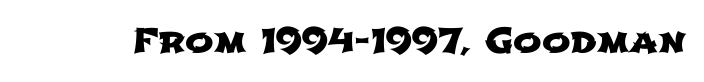
Q: Is the typeface a serif or a sans-serif typeface? A: Sans-serif.
Q: Is the text underlined? A: No.
Q: Is the spacing between letters normal or unusually wide? A: Normal.
Q: Width (condensed, normal, or wide)? A: Wide.
Q: Stroke contrast? A: Low.
Q: x-height? A: Medium.
Q: Monospaced? A: No.
